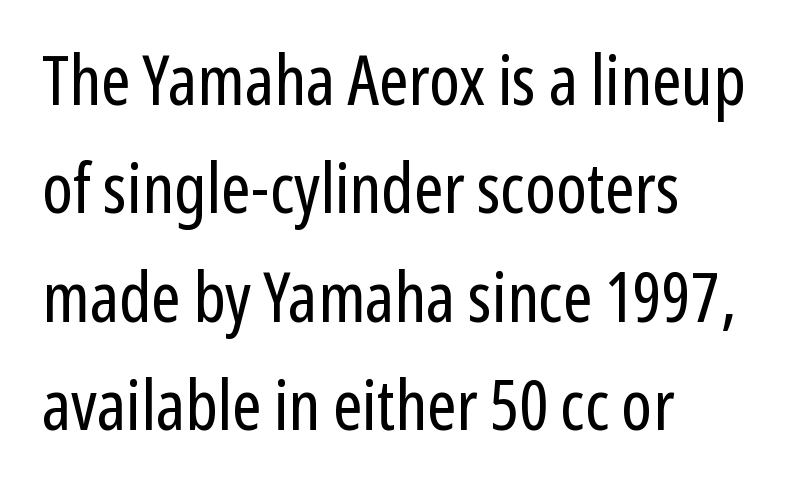
Compared with a centered layout, this one pins lines to the left instead. A typesetter would label this face a sans. Regular leading. Italic? Not at all — the glyphs are vertical. The letters advance in unequal steps, a hallmark of proportional type.
